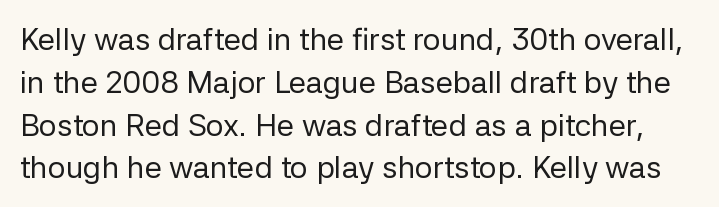
Horizontal bands of white between lines are of average thickness. Here the designer chose a conventional face with non-uniform glyph widths. Check where the strokes stop: nothing finishes them off — pure sans. Tracking value appears to be zero — textbook default spacing. The foot of each line stays bare and open.
